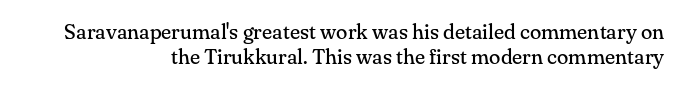
Q: Is the text bold? A: No.
Q: Is the text italic (slanted)? A: No, it is upright.
Q: Is the text underlined? A: No.
Q: How is the paragraph aligned? A: Right-aligned.
Q: Is the spacing between letters normal or unusually wide? A: Normal.
